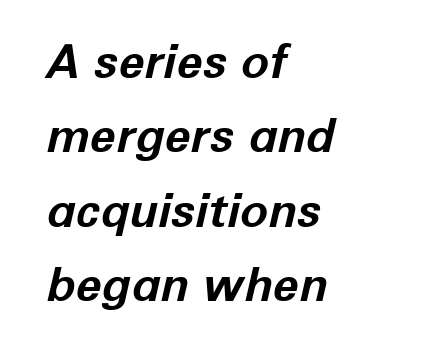
Slant detected: the letters are inclined. Looks like regular typesetting: each glyph gets only the width it needs. In terms of weight, the rendering is a true, heavy bold. How would I describe the line gaps? Plain and ordinary.
